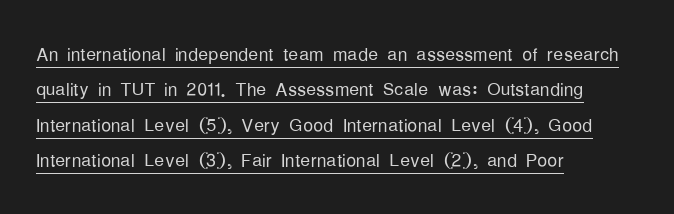
The image shows 25 px text type, upright; set left-aligned, normal line spacing (1.42x), normal letter spacing, underlined.
